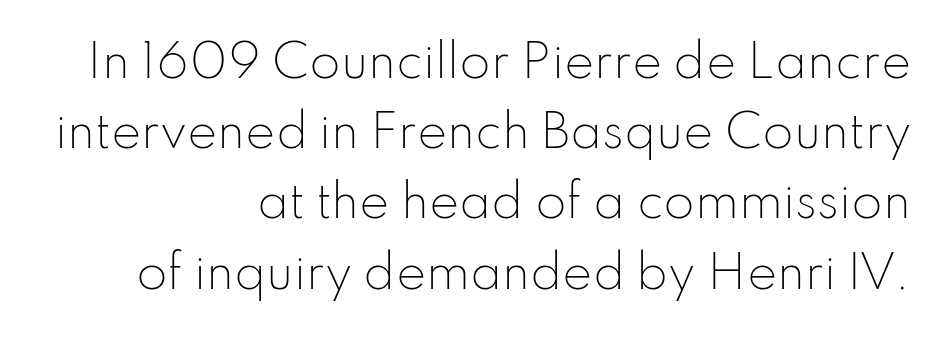
Look at the tracking — it's just the regular setting, nothing added. The face used here is proportionally spaced, like ordinary book or web type. This sample keeps an unexceptional amount of space between lines. Upright lettering throughout. Does the copy run flush right? Yes — the right margin is perfectly even.
